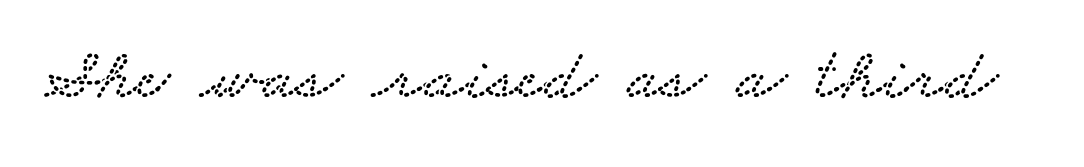
The image shows 74 px wide serif type; set normal letter spacing, not underlined; low stroke contrast and a small x-height.
